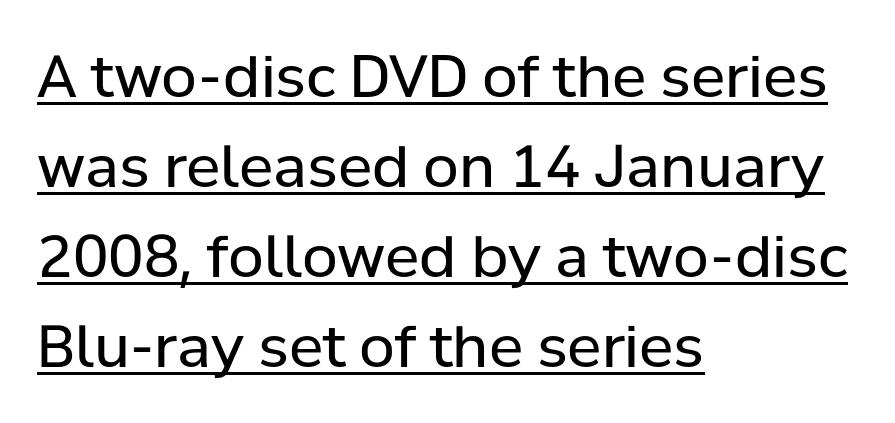
The image shows 58 px regular-weight sans-serif type, upright; set left-aligned, normal line spacing (1.55x), normal letter spacing, underlined; low stroke contrast and a medium x-height.
